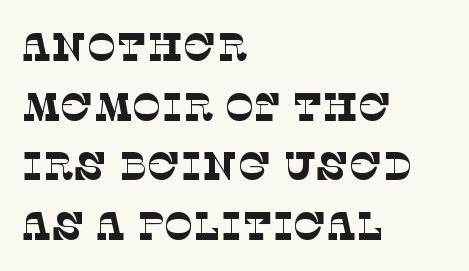
The image shows 39 px thin serif type; set left-aligned, normal line spacing (1.53x), normal letter spacing, not underlined; low stroke contrast and a large x-height.
